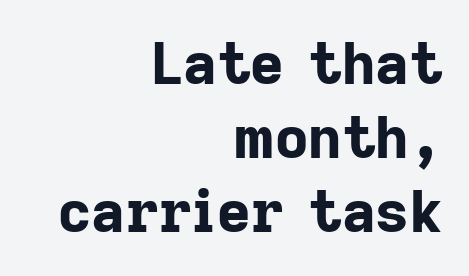
Q: Is the text bold? A: Yes.
Q: Is the text italic (slanted)? A: No, it is upright.
Q: Is the typeface a serif or a sans-serif typeface? A: Sans-serif.
Q: Is the text underlined? A: No.
Q: How is the paragraph aligned? A: Right-aligned.
Q: Is the spacing between letters normal or unusually wide? A: Normal.
Q: Is the spacing between lines tight, normal or loose? A: Normal.
Q: Width (condensed, normal, or wide)? A: Normal.
Q: Stroke contrast? A: Low.
Q: x-height? A: Medium.
Q: Monospaced? A: No.
